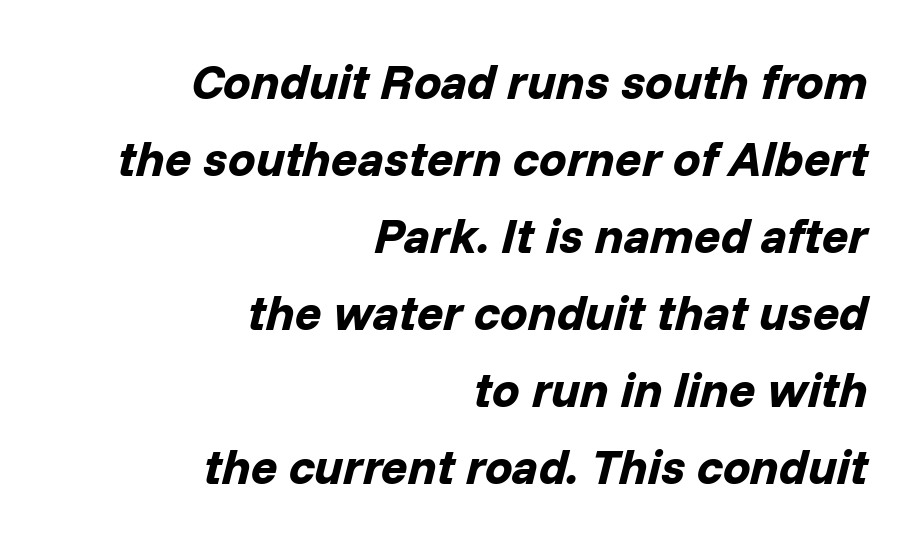
Q: Is the text bold? A: Yes.
Q: Is the text italic (slanted)? A: Yes, it leans right by about 14 degrees.
Q: Is the text underlined? A: No.
Q: How is the paragraph aligned? A: Right-aligned.
Q: Is the spacing between letters normal or unusually wide? A: Normal.
Q: Is the spacing between lines tight, normal or loose? A: Normal.
Q: Width (condensed, normal, or wide)? A: Normal.
Q: Stroke contrast? A: Low.
Q: x-height? A: Medium.
Q: Monospaced? A: No.
